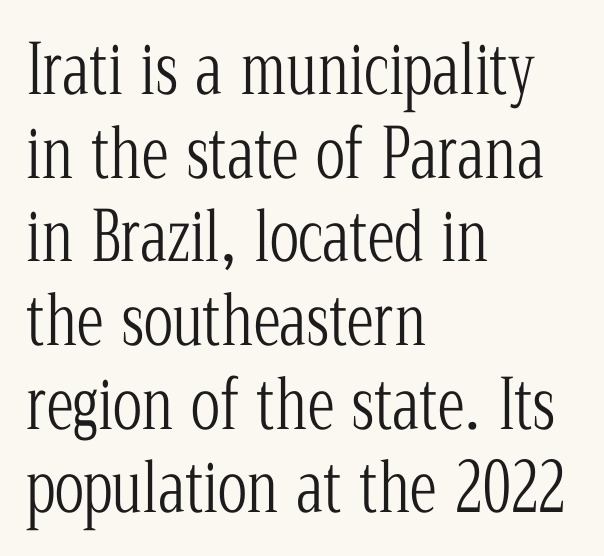
The image shows 68 px light, condensed serif type, upright; set left-aligned, line spacing 1.23x, normal letter spacing, not underlined; low stroke contrast and a medium x-height.
